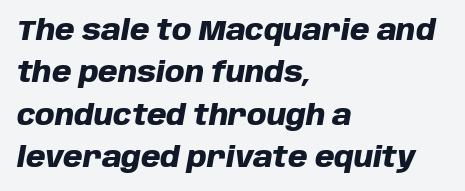
{"italic": "yes", "lean": "right", "slant_degrees": 10, "bold": "yes", "weight": "heavy", "width": "normal", "stroke_contrast": "low", "x_height": "large", "monospaced": "no", "underline": "no", "align": "left", "line_spacing": "normal", "line_spacing_ratio": 1.51, "letter_spacing": "normal", "letter_spacing_em": 0.0, "glyph_px": 28}
